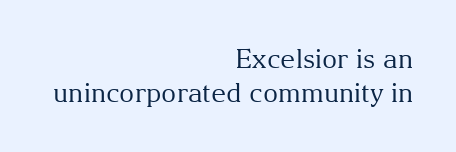
The image shows 26 px text type, upright; set right-aligned, normal line spacing (1.32x), normal letter spacing, not underlined.
